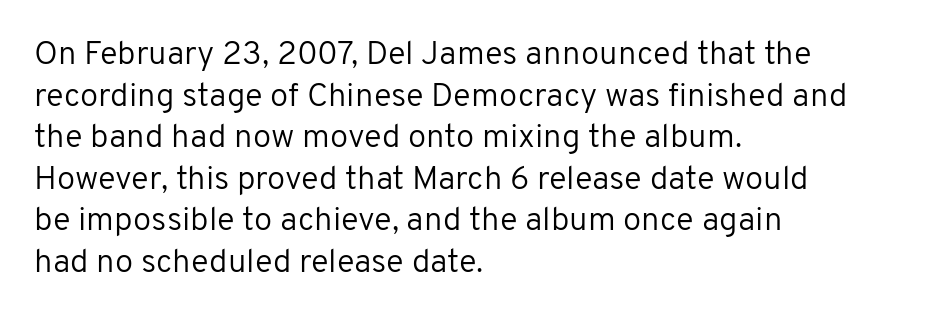
The weight would be labelled regular, book, light, or lighter still. These lines keep a tight, regular rhythm from letter to letter. The rendering uses natural spacing where letterforms have individual widths. A bare baseline throughout the passage. The typesetter chose a ragged-right arrangement here. The font's upright variant was chosen for this text.
